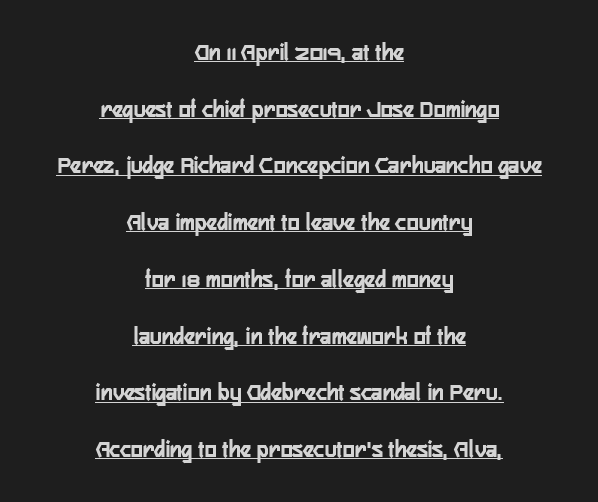
Tracking value appears to be zero — textbook default spacing. Where is the straight margin? There isn't one; the lines are centered. It's the straight-up-and-down kind of type. Underlining? Definitely there. On the weight axis this lands at bold, roughly 700.
